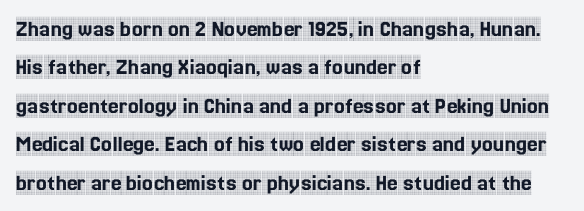
How would I describe the line gaps? Plain and ordinary. Teacher's note: observe the even left margin — that is flush-left alignment. Decoration check: the copy has no underline. Characters follow at the spacing the type designer built in. Is there any slant? The stems are plumb.
